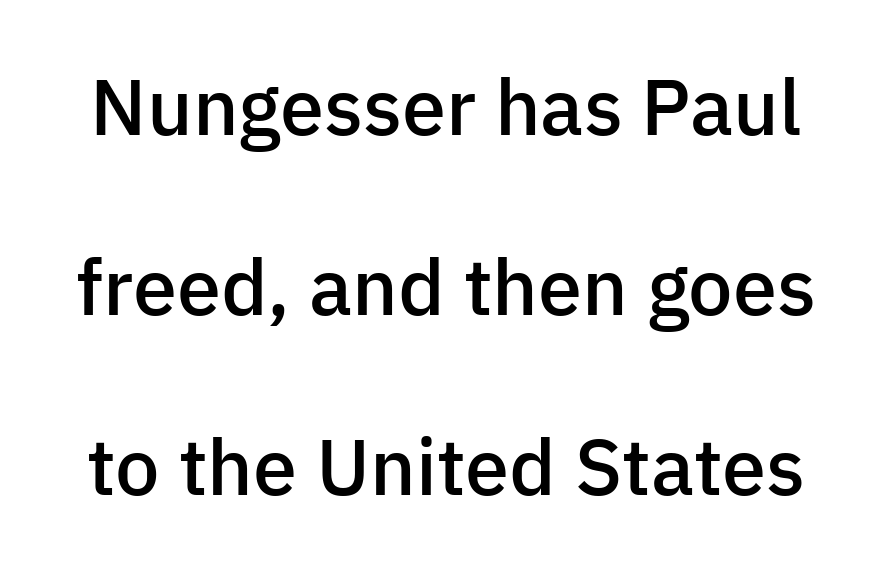
The image shows 79 px semibold sans-serif type, upright; set loose line spacing (2.28x), normal letter spacing, not underlined; low stroke contrast and a medium x-height.
